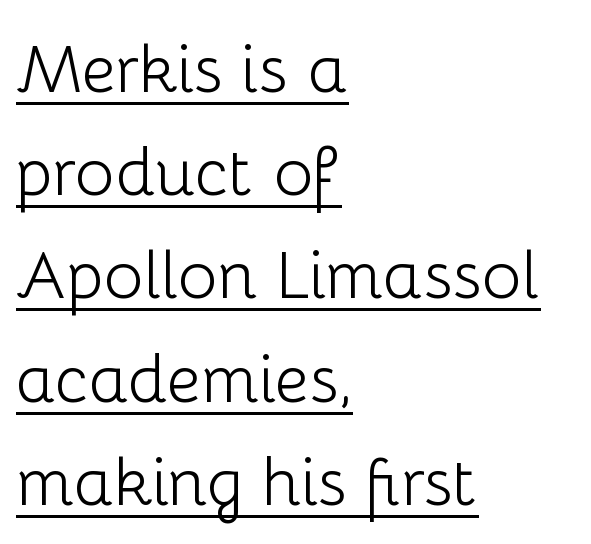
Compared with typical body copy, the letter spacing here is the same. Stems and bowls with no extra thickness — not bold. All the whitespace from short lines collects on the right. The axis of the letterforms is exactly vertical. The face used here is proportionally spaced, like ordinary book or web type. The rendered words wear a rule along their underside.
